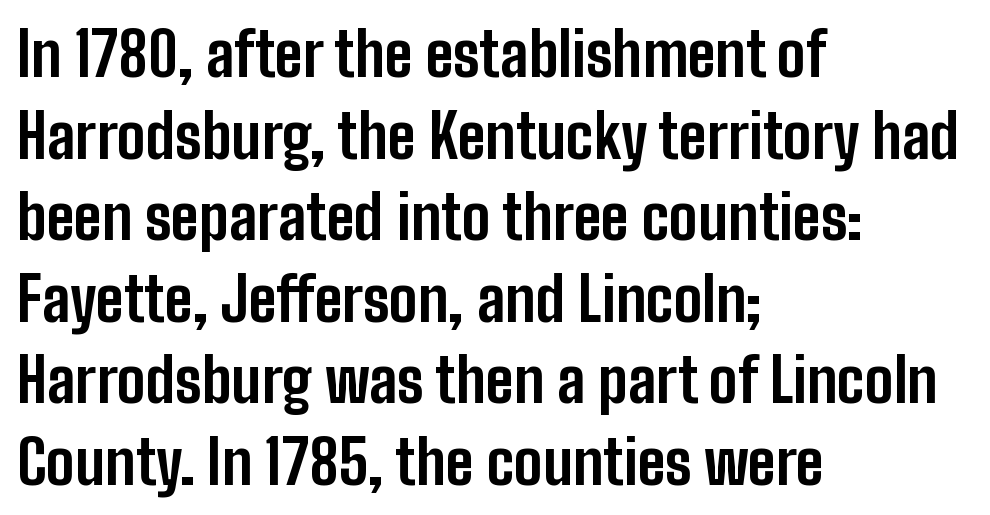
The image shows 60 px bold, condensed sans-serif type, upright; set left-aligned, normal line spacing (1.36x), normal letter spacing, not underlined; low stroke contrast and a medium x-height.
